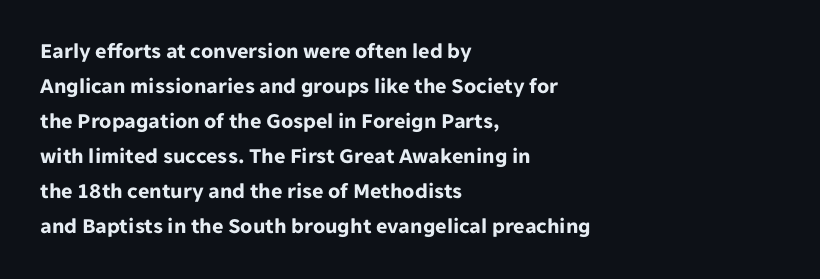
Horizontal bands of white between lines are of average thickness. The rendering keeps characters at their native spacing. Line beginnings align vertically; line endings do not. The font is running at its bold setting. No italicization has been applied; the sample stays upright.
